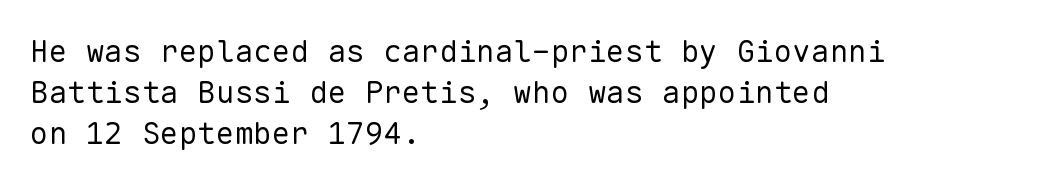
Q: Is the text bold? A: No.
Q: Is the text italic (slanted)? A: No, it is upright.
Q: Is the typeface a serif or a sans-serif typeface? A: Sans-serif.
Q: Is the text underlined? A: No.
Q: How is the paragraph aligned? A: Left-aligned.
Q: Is the spacing between letters normal or unusually wide? A: Normal.
Q: Is the spacing between lines tight, normal or loose? A: Normal.
Q: Width (condensed, normal, or wide)? A: Normal.
Q: Stroke contrast? A: Low.
Q: x-height? A: Medium.
Q: Monospaced? A: Yes.
